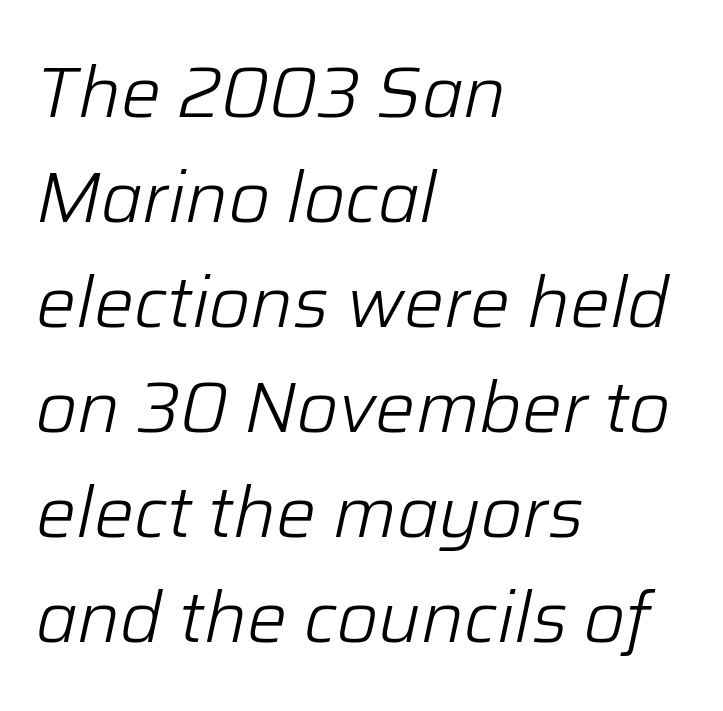
The image shows 71 px light type, italic (leaning right); set left-aligned, normal line spacing (1.48x), normal letter spacing, not underlined; low stroke contrast and a medium x-height.
